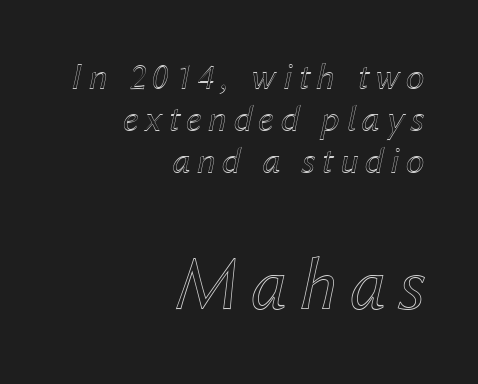
{"italic": "yes", "lean": "right", "slant_degrees": 12, "width": "normal", "x_height": "medium", "monospaced": "no", "underline": "no", "align": "right", "line_spacing": "tight", "line_spacing_ratio": 1.1, "larger_block": "second", "size_ratio": 2.0, "glyph_px": 76}
